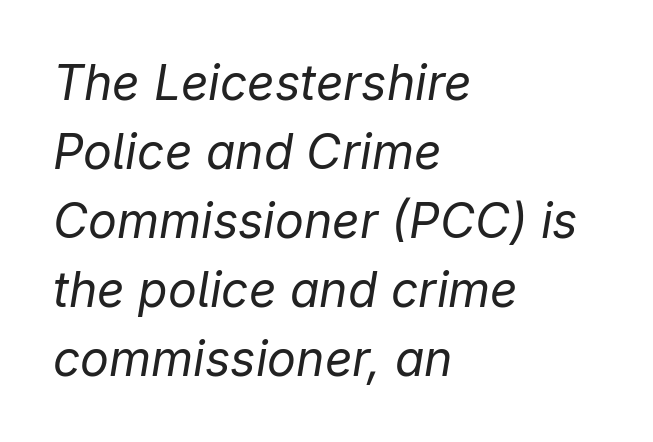
{"italic": "yes", "lean": "right", "slant_degrees": 9, "bold": "no", "weight": "regular", "width": "normal", "stroke_contrast": "low", "x_height": "medium", "monospaced": "no", "underline": "no", "align": "left", "line_spacing": "normal", "line_spacing_ratio": 1.44, "letter_spacing": "normal", "letter_spacing_em": 0.0, "glyph_px": 48}
